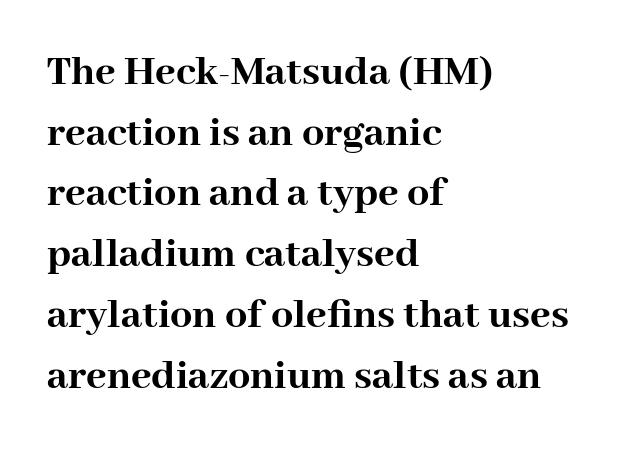
{"serif": "yes", "italic": "no", "bold": "yes", "weight": "semibold", "width": "normal", "stroke_contrast": "high", "x_height": "medium", "monospaced": "no", "underline": "no", "align": "left", "line_spacing": "normal", "line_spacing_ratio": 1.38, "letter_spacing": "normal", "letter_spacing_em": 0.0, "glyph_px": 44}
